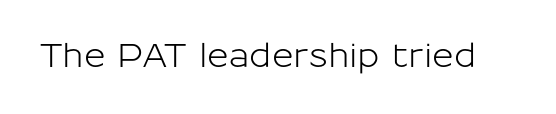
{"serif": "no", "italic": "no", "width": "normal", "stroke_contrast": "low", "x_height": "medium", "monospaced": "no", "underline": "no", "letter_spacing": "normal", "letter_spacing_em": 0.0, "glyph_px": 33}
